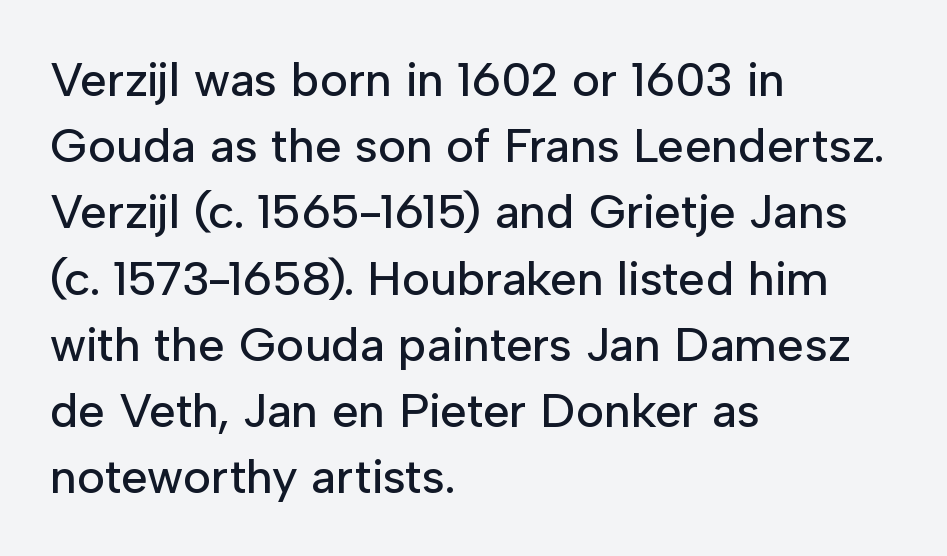
The rows are spaced the way most documents space them. Caption: multi-line text, flush left, ragged right. Is this a fixed-width face? No — the glyphs have proportional, varying widths. Tracking here is standard; glyphs follow each other at the usual distance.
